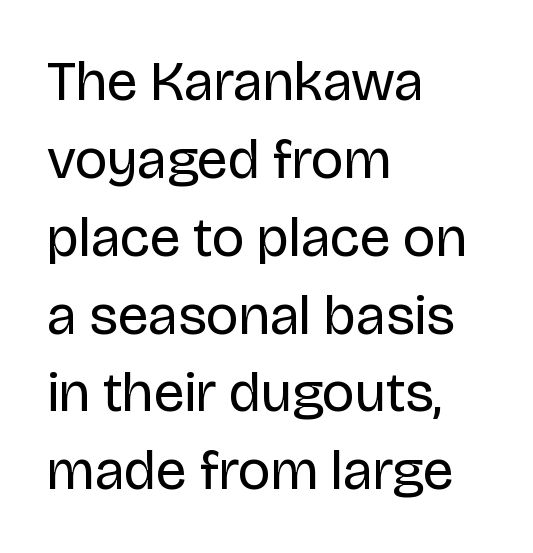
Q: Is the text bold? A: No.
Q: Is the text italic (slanted)? A: No, it is upright.
Q: Is the typeface a serif or a sans-serif typeface? A: Sans-serif.
Q: Is the text underlined? A: No.
Q: How is the paragraph aligned? A: Left-aligned.
Q: Is the spacing between letters normal or unusually wide? A: Normal.
Q: Is the spacing between lines tight, normal or loose? A: Normal.
Q: Width (condensed, normal, or wide)? A: Normal.
Q: Stroke contrast? A: Low.
Q: x-height? A: Large.
Q: Monospaced? A: No.
